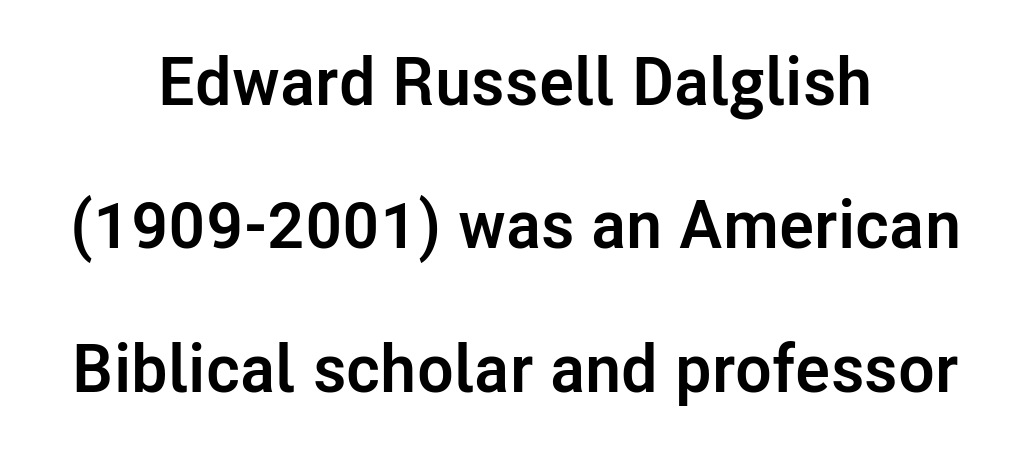
The image shows 67 px semibold sans-serif type, upright; set centered, loose line spacing (2.14x), normal letter spacing, not underlined; low stroke contrast and a medium x-height.
